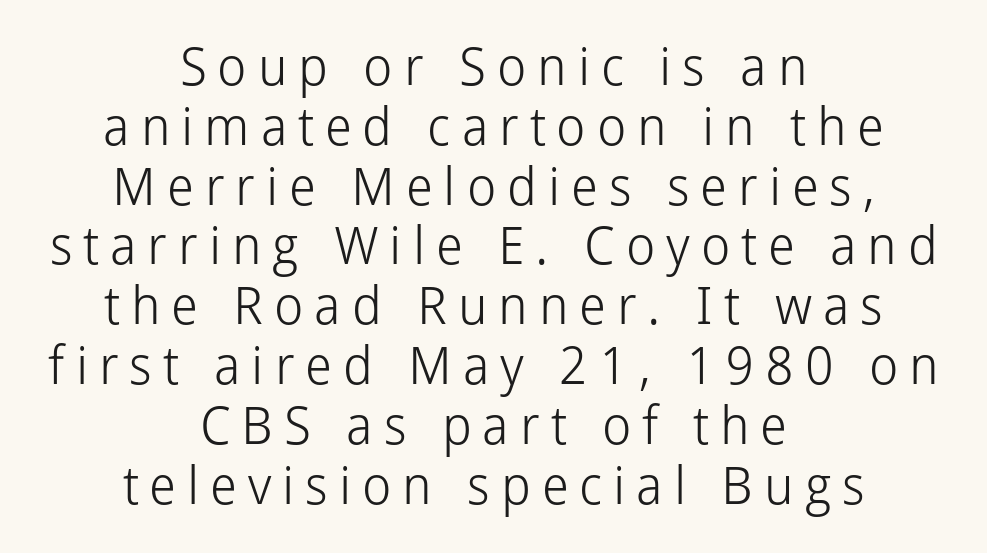
The image shows 52 px light sans-serif type, upright; set centered, tight line spacing (1.15x), unusually wide letter spacing (+0.21 em), not underlined; low stroke contrast and a medium x-height.
